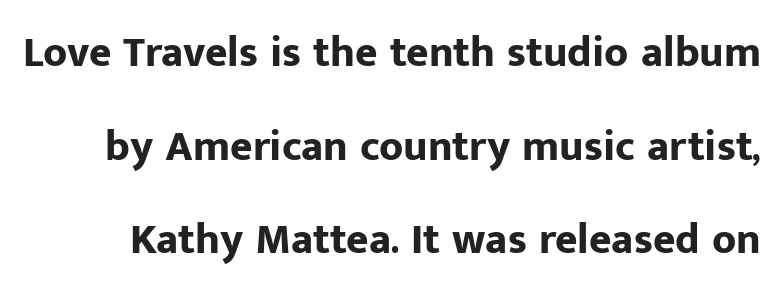
Q: Is the text bold? A: Yes.
Q: Is the text italic (slanted)? A: No, it is upright.
Q: Is the typeface a serif or a sans-serif typeface? A: Sans-serif.
Q: Is the text underlined? A: No.
Q: Is the spacing between letters normal or unusually wide? A: Normal.
Q: Is the spacing between lines tight, normal or loose? A: Loose.
Q: Width (condensed, normal, or wide)? A: Normal.
Q: Stroke contrast? A: Low.
Q: x-height? A: Medium.
Q: Monospaced? A: No.
